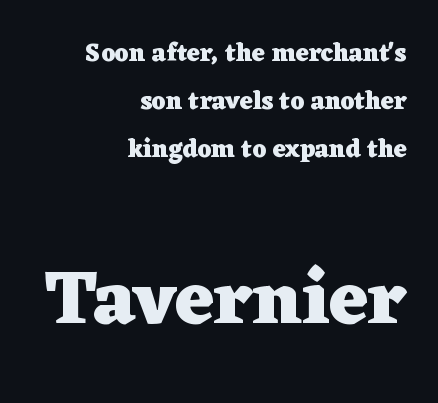
The image shows 75 px heavy, wide serif type, upright; set right-aligned, loose line spacing (1.93x), normal letter spacing, not underlined; the second (bottom) block is 3.0x larger; low stroke contrast and a medium x-height.
